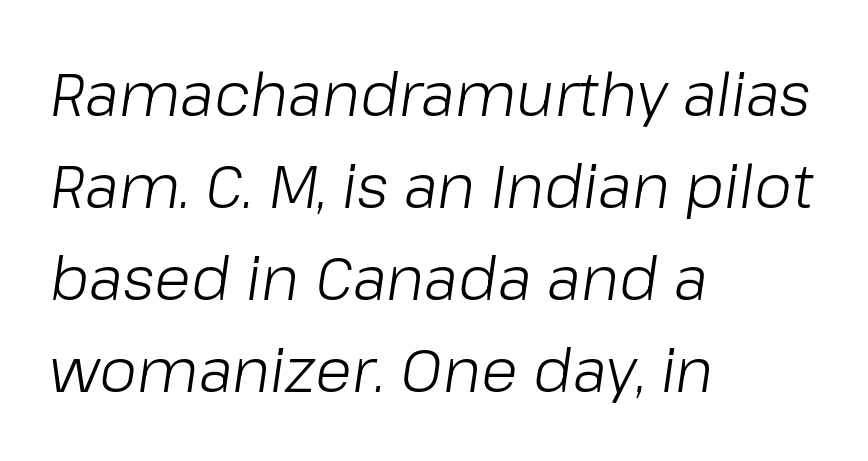
{"italic": "yes", "lean": "right", "slant_degrees": 8, "bold": "no", "weight": "light", "width": "normal", "stroke_contrast": "low", "x_height": "medium", "monospaced": "no", "underline": "no", "align": "left", "line_spacing": "normal", "line_spacing_ratio": 1.51, "letter_spacing": "normal", "letter_spacing_em": 0.0, "glyph_px": 61}
